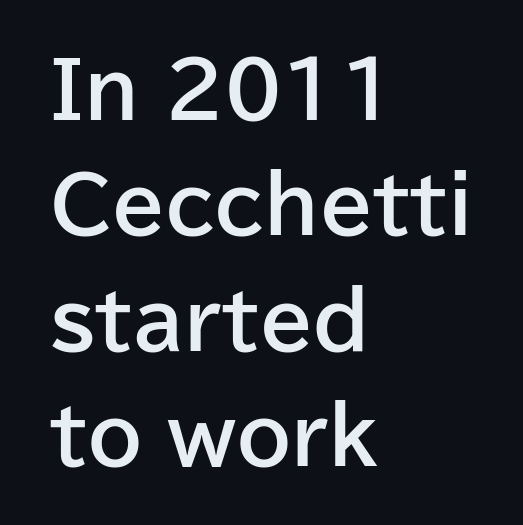
Q: Is the text bold? A: Yes.
Q: Is the text italic (slanted)? A: No, it is upright.
Q: Is the typeface a serif or a sans-serif typeface? A: Sans-serif.
Q: Is the text underlined? A: No.
Q: How is the paragraph aligned? A: Left-aligned.
Q: Is the spacing between letters normal or unusually wide? A: Normal.
Q: Is the spacing between lines tight, normal or loose? A: Normal.
Q: Width (condensed, normal, or wide)? A: Normal.
Q: Stroke contrast? A: Low.
Q: x-height? A: Medium.
Q: Monospaced? A: No.
